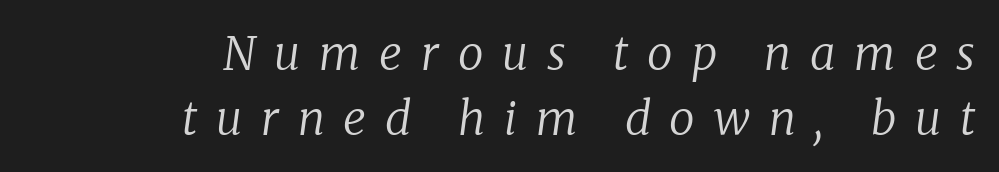
{"serif": "yes", "italic": "yes", "lean": "right", "slant_degrees": 8, "bold": "no", "weight": "regular", "width": "normal", "stroke_contrast": "low", "x_height": "medium", "monospaced": "no", "underline": "no", "align": "right", "line_spacing": "normal", "line_spacing_ratio": 1.41, "letter_spacing": "wide", "letter_spacing_em": 0.41, "glyph_px": 46}
